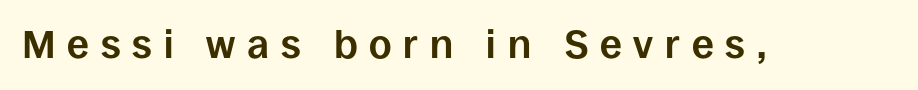
Q: Is the text bold? A: Yes.
Q: Is the text italic (slanted)? A: No, it is upright.
Q: Is the typeface a serif or a sans-serif typeface? A: Sans-serif.
Q: Is the text underlined? A: No.
Q: Is the spacing between letters normal or unusually wide? A: Unusually wide.
Q: Width (condensed, normal, or wide)? A: Normal.
Q: Stroke contrast? A: Low.
Q: x-height? A: Large.
Q: Monospaced? A: No.
